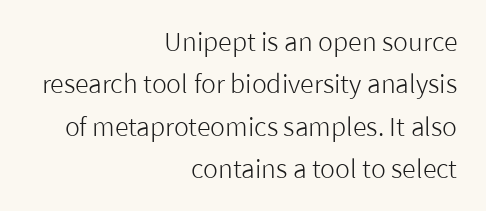
The image shows 25 px text type, upright; set right-aligned, normal line spacing (1.7x), normal letter spacing, not underlined.
